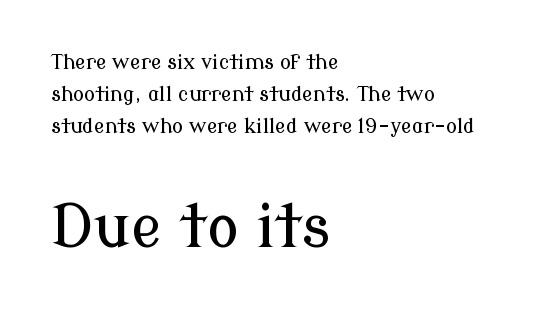
Short and long lines alike share a common starting point at left. Think of a printed novel: that variable character pitch is what you see here. The baseline area is clear. This is the regular roman posture of the typeface. In terms of letterspacing, this is plain default setting.
